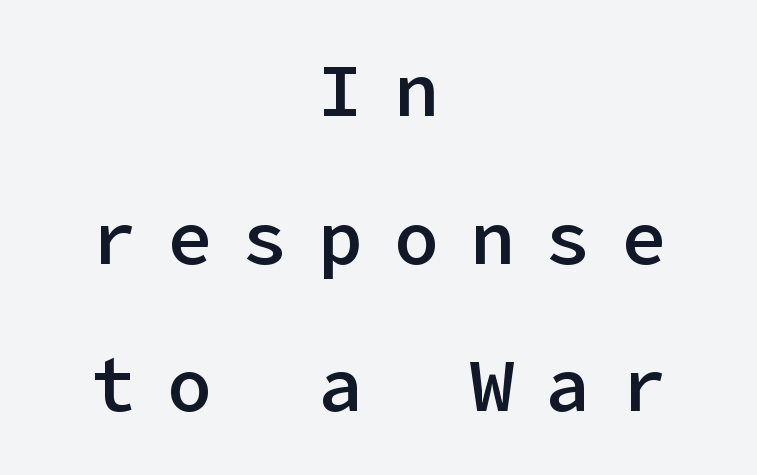
If you drew a line through each stem, it would be perfectly vertical. Does the copy run flush right? No — it is centered line by line. Successive baselines arrive slowly, with a big drop between each. Words appear elongated and porous because spacing is wide. Weight: semibold (demi). Underline: absent.
